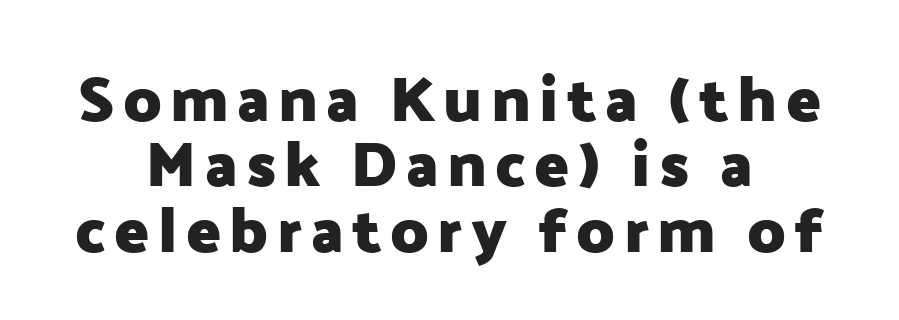
{"serif": "no", "italic": "no", "bold": "yes", "weight": "heavy", "width": "normal", "stroke_contrast": "low", "x_height": "medium", "monospaced": "no", "underline": "no", "line_spacing": "tight", "line_spacing_ratio": 1.02, "glyph_px": 64}
